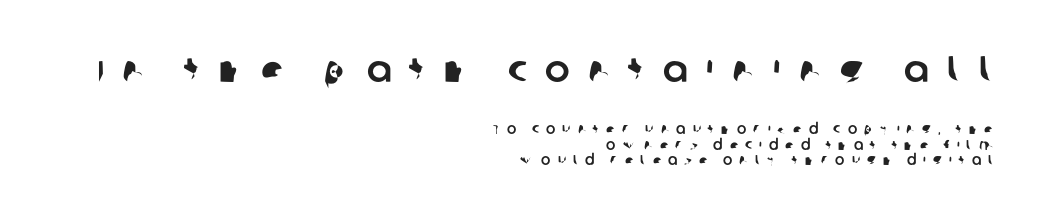
{"serif": "no", "width": "normal", "stroke_contrast": "low", "x_height": "large", "monospaced": "no", "underline": "no", "align": "right", "line_spacing": "tight", "line_spacing_ratio": 1.1, "letter_spacing": "wide", "letter_spacing_em": 0.49, "larger_block": "first", "size_ratio": 2.64, "glyph_px": 37}
